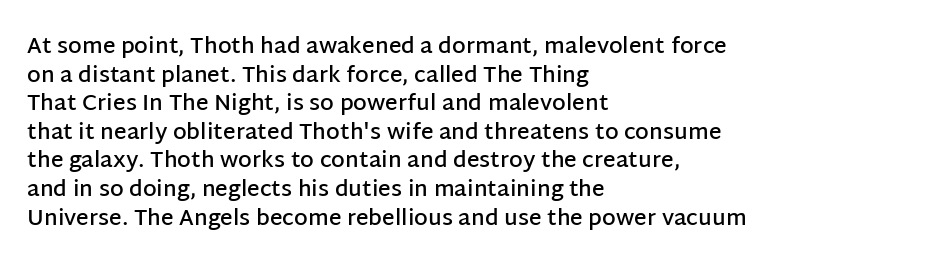
The image shows 22 px text type, upright; set left-aligned, normal line spacing (1.3x), normal letter spacing, not underlined.
